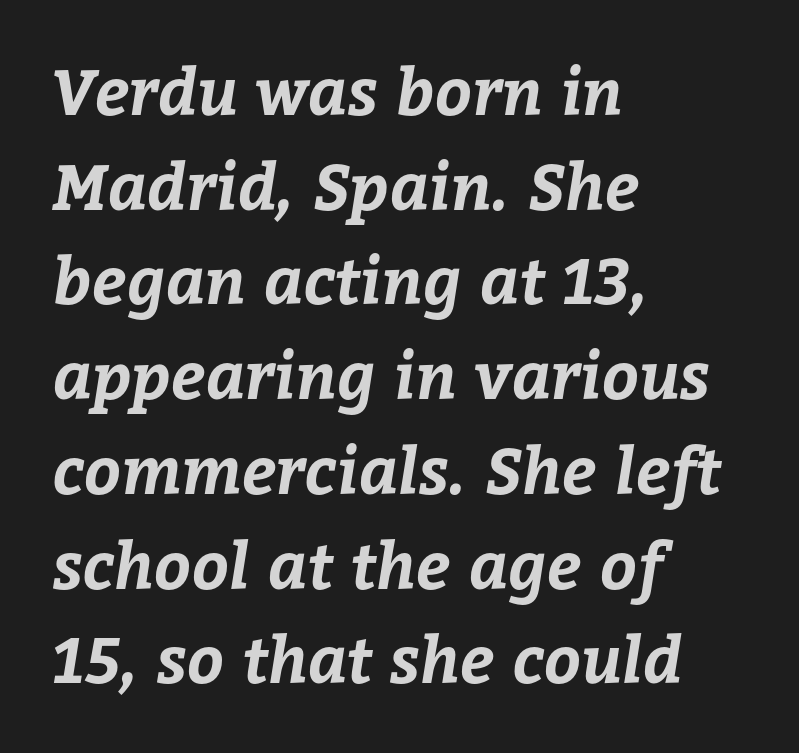
The letters advance in unequal steps, a hallmark of proportional type. A full-strength bold gives these letters their thick strokes. Notice how descenders clear the ascenders below comfortably — that's standard leading. Is the letter spacing exaggerated? No — it looks like the ordinary default.
